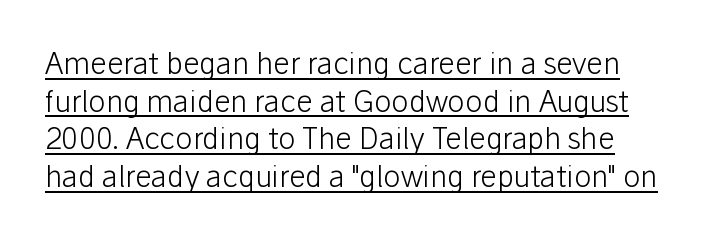
Weight: regular or lighter. Looks like someone drew a line under every word here. Each letter keeps its own natural width here, so spacing adapts to shape. This sample keeps an unexceptional amount of space between lines.
